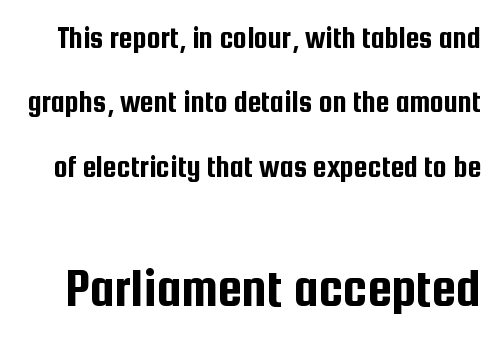
Q: Is the text italic (slanted)? A: No, it is upright.
Q: Is the typeface a serif or a sans-serif typeface? A: Sans-serif.
Q: Is the text underlined? A: No.
Q: Is the spacing between letters normal or unusually wide? A: Normal.
Q: Is the spacing between lines tight, normal or loose? A: Loose.
Q: Which block of text is set in a larger size, the first (top) or the second (bottom)? A: The second (bottom) one.
Q: Width (condensed, normal, or wide)? A: Condensed.
Q: Stroke contrast? A: Low.
Q: x-height? A: Medium.
Q: Monospaced? A: No.
